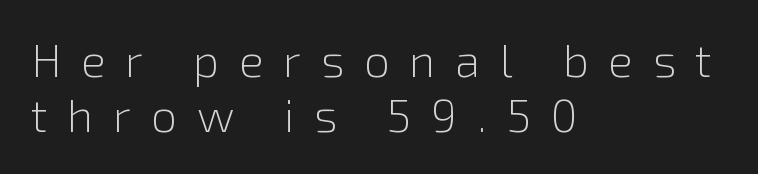
Q: Is the text bold? A: No.
Q: Is the text italic (slanted)? A: No, it is upright.
Q: Is the typeface a serif or a sans-serif typeface? A: Sans-serif.
Q: Is the text underlined? A: No.
Q: How is the paragraph aligned? A: Left-aligned.
Q: Is the spacing between letters normal or unusually wide? A: Unusually wide.
Q: Width (condensed, normal, or wide)? A: Normal.
Q: Stroke contrast? A: Low.
Q: x-height? A: Medium.
Q: Monospaced? A: No.
